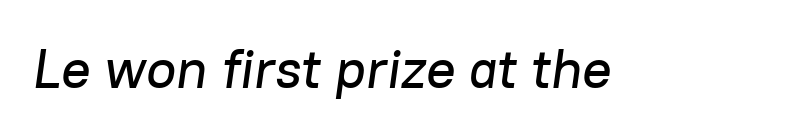
Clear beneath every line of the passage. An italicized treatment has been applied to the whole sample. The horizontal fit of the characters is conventional and even. The passage shown is typed in a proportional face where columns would drift.
